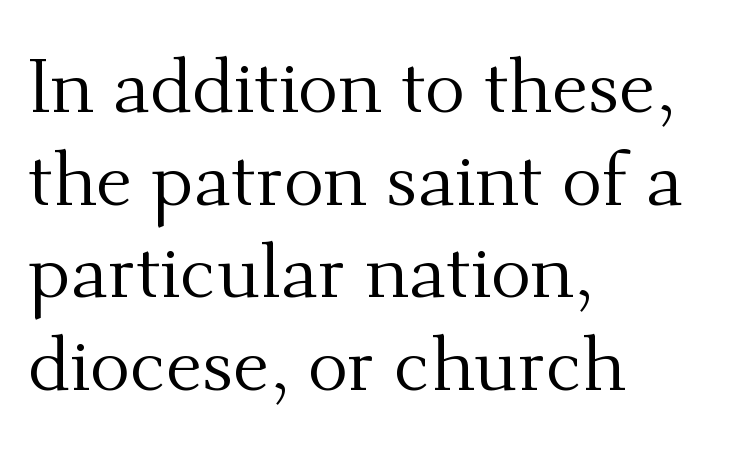
{"serif": "yes", "italic": "no", "bold": "no", "weight": "regular", "width": "normal", "stroke_contrast": "medium", "x_height": "small", "monospaced": "no", "underline": "no", "align": "left", "line_spacing_ratio": 1.22, "letter_spacing": "normal", "letter_spacing_em": 0.0, "glyph_px": 76}
